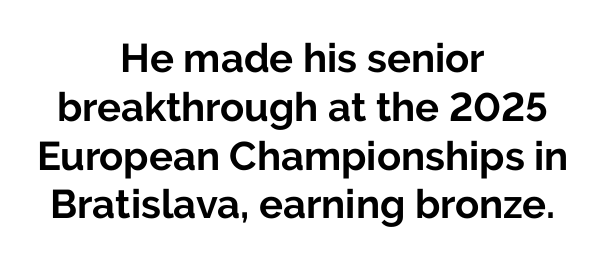
A typesetter would call this proportional, since set widths differ per character. Letters rest on an invisible, unmarked baseline. Posture: upright roman. The passage shown is typeset with a sans-serif family. The rendering positions every line midway between the sides. A full-strength bold gives these letters their thick strokes.
